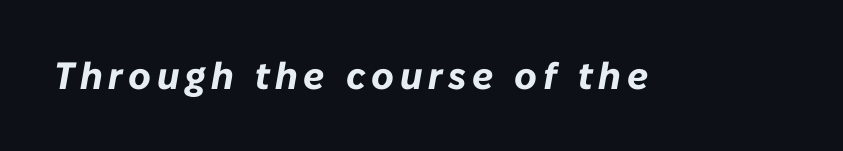
Q: Is the text bold? A: Yes.
Q: Is the text italic (slanted)? A: Yes, it leans right by about 10 degrees.
Q: Is the text underlined? A: No.
Q: Width (condensed, normal, or wide)? A: Normal.
Q: Stroke contrast? A: Low.
Q: x-height? A: Medium.
Q: Monospaced? A: No.
